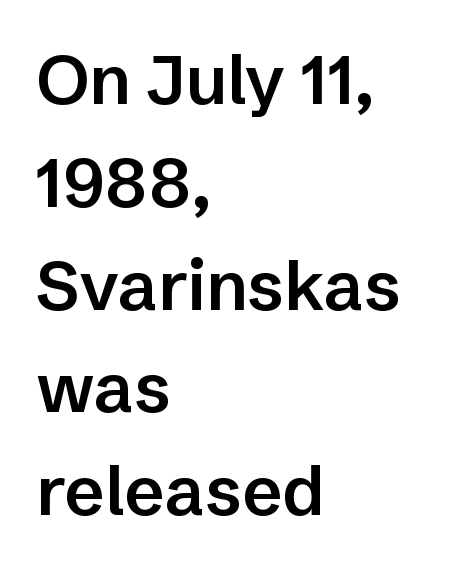
You could not count columns in this text — the font is proportionally spaced. This is roman type, the default non-slanted kind. Each letter's strokes conclude bluntly, with no projecting serifs. The rendering keeps characters at their native spacing. Caption: semibold face, moderately heavy strokes.
